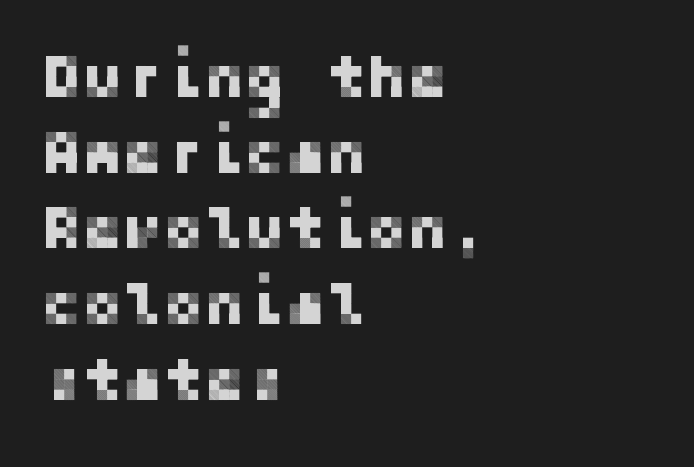
Q: Is the text italic (slanted)? A: No, it is upright.
Q: Is the typeface a serif or a sans-serif typeface? A: Sans-serif.
Q: Is the text underlined? A: No.
Q: How is the paragraph aligned? A: Left-aligned.
Q: Is the spacing between letters normal or unusually wide? A: Normal.
Q: Width (condensed, normal, or wide)? A: Normal.
Q: Stroke contrast? A: Low.
Q: x-height? A: Medium.
